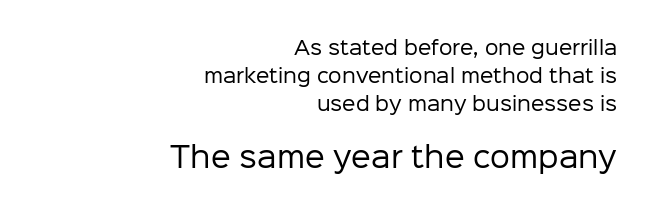
{"serif": "no", "italic": "no", "bold": "no", "weight": "regular", "width": "normal", "stroke_contrast": "low", "x_height": "medium", "monospaced": "no", "underline": "no", "align": "right", "line_spacing": "normal", "line_spacing_ratio": 1.47, "letter_spacing": "normal", "letter_spacing_em": 0.0, "larger_block": "second", "size_ratio": 1.47, "glyph_px": 28}
